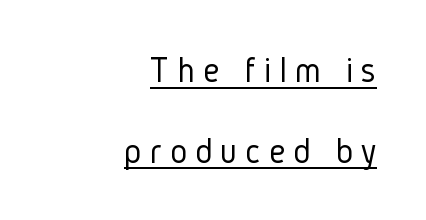
{"serif": "no", "italic": "no", "bold": "no", "weight": "light", "width": "condensed", "stroke_contrast": "low", "x_height": "medium", "monospaced": "no", "underline": "yes", "align": "right", "line_spacing": "loose", "line_spacing_ratio": 2.24, "letter_spacing": "wide", "letter_spacing_em": 0.23, "glyph_px": 36}
